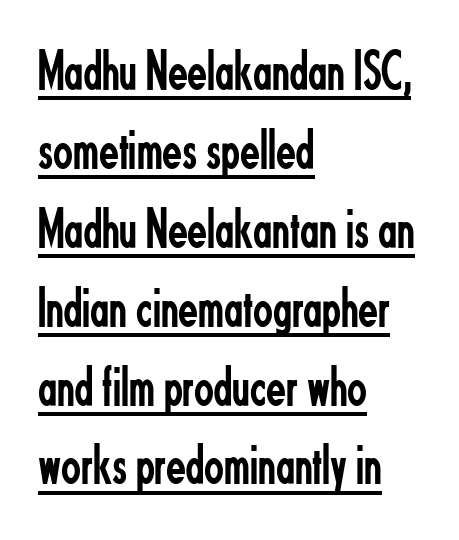
The image shows 58 px regular-weight, condensed sans-serif type, upright; set left-aligned, normal line spacing (1.36x), normal letter spacing, underlined; low stroke contrast and a small x-height.
